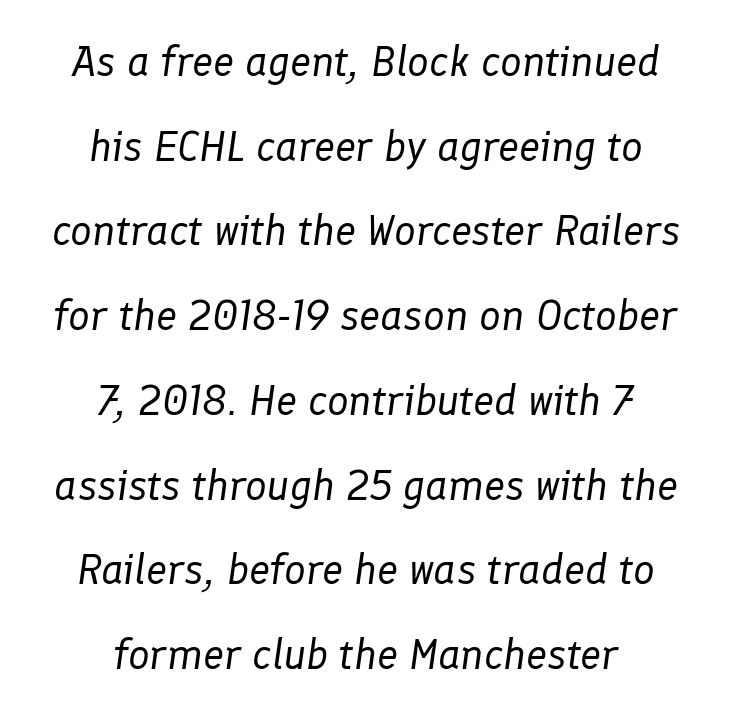
{"italic": "yes", "lean": "right", "slant_degrees": 8, "bold": "no", "weight": "regular", "width": "normal", "stroke_contrast": "low", "x_height": "medium", "monospaced": "no", "underline": "no", "align": "center", "line_spacing": "loose", "line_spacing_ratio": 1.97, "letter_spacing": "normal", "letter_spacing_em": 0.0, "glyph_px": 43}
